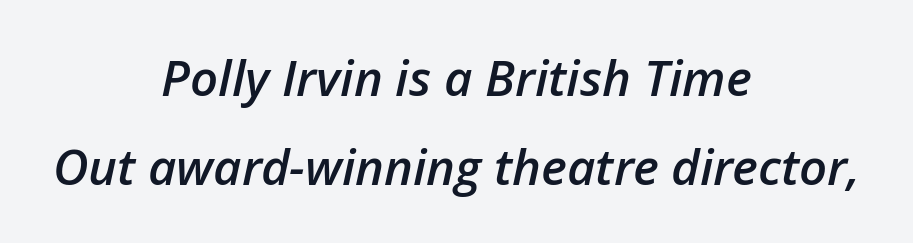
The image shows 49 px semibold type, italic (leaning right); set centered, line spacing 1.81x, normal letter spacing, not underlined; low stroke contrast and a medium x-height.
